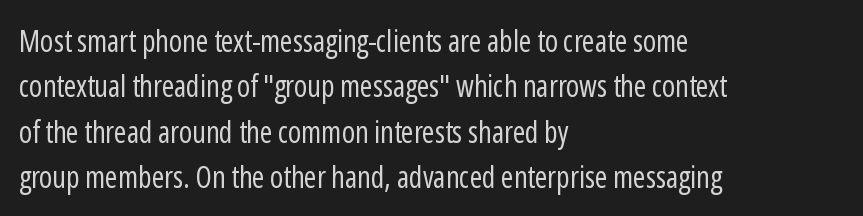
The image shows 30 px regular-weight, condensed sans-serif type, upright; set left-aligned, normal line spacing (1.51x), normal letter spacing, not underlined; low stroke contrast and a medium x-height.
